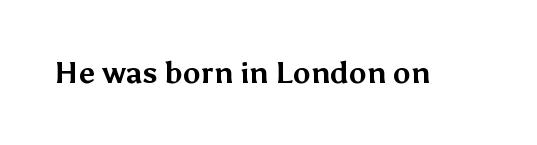
Has an underline been added? It has not. How are the letters spaced? Ordinarily, with no added tracking. The passage shown is typeset with a sans-serif family. Spacing verdict: proportional, widths tailored to each character. Italic: no, the glyphs are upright roman. Heavy-handed strokes throughout: this text is bold.
